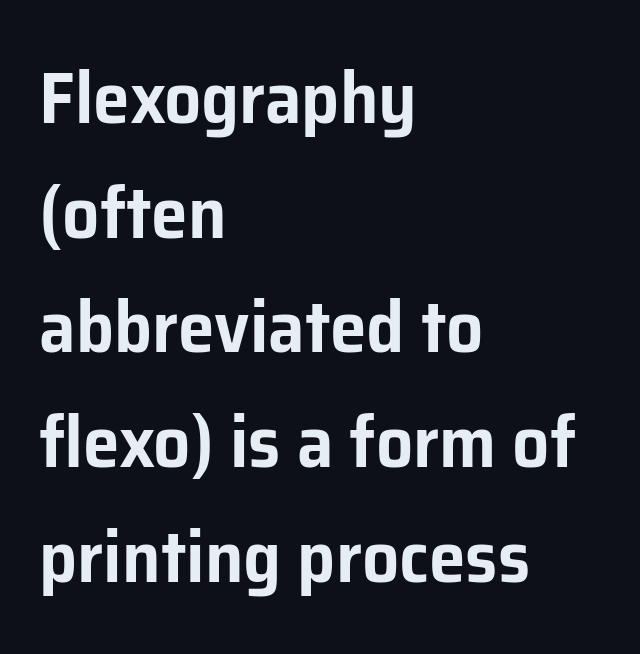
{"serif": "no", "italic": "no", "width": "normal", "stroke_contrast": "low", "x_height": "medium", "monospaced": "no", "underline": "no", "align": "left", "line_spacing": "normal", "line_spacing_ratio": 1.55, "letter_spacing": "normal", "letter_spacing_em": 0.0, "glyph_px": 74}
